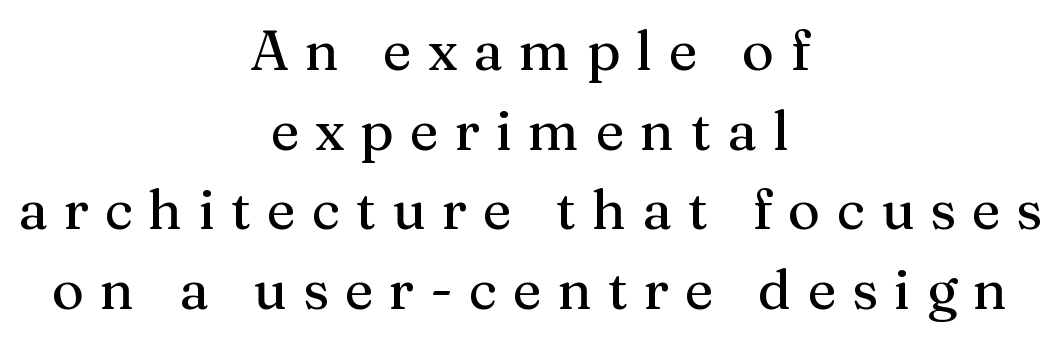
The image shows 55 px serif type, upright; set centered, normal line spacing (1.45x), unusually wide letter spacing (+0.29 em), not underlined; medium stroke contrast and a medium x-height.
